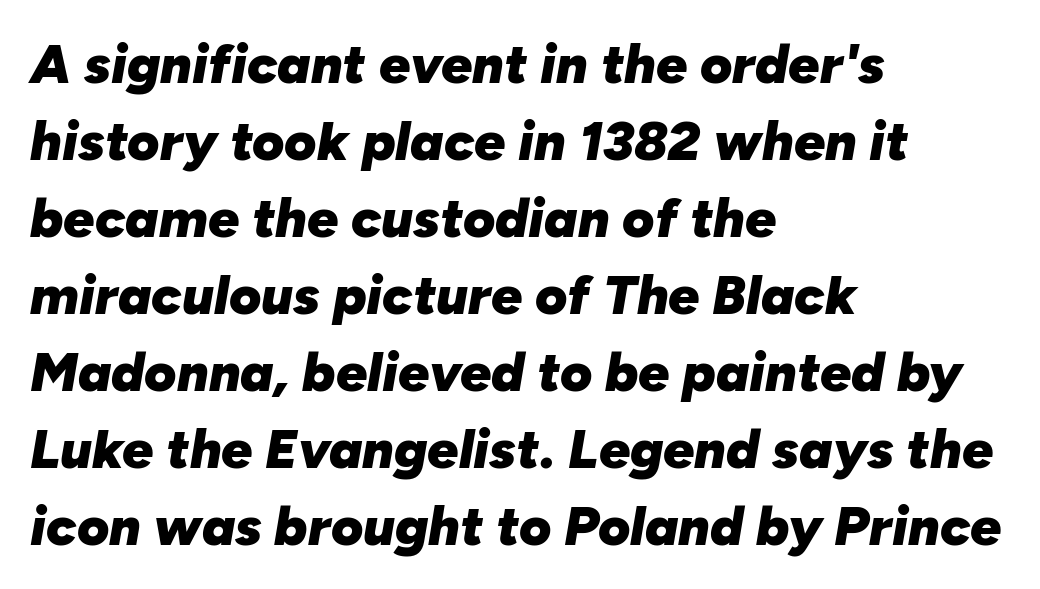
Q: Is the text bold? A: Yes.
Q: Is the text italic (slanted)? A: Yes, it leans right by about 10 degrees.
Q: Is the text underlined? A: No.
Q: How is the paragraph aligned? A: Left-aligned.
Q: Is the spacing between letters normal or unusually wide? A: Normal.
Q: Is the spacing between lines tight, normal or loose? A: Normal.
Q: Width (condensed, normal, or wide)? A: Normal.
Q: Stroke contrast? A: Low.
Q: x-height? A: Medium.
Q: Monospaced? A: No.
